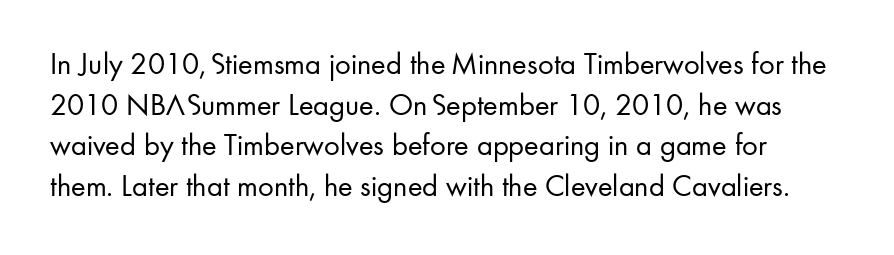
The image shows 31 px regular-weight sans-serif type, upright; set normal line spacing (1.31x), normal letter spacing, not underlined; low stroke contrast and a small x-height.
